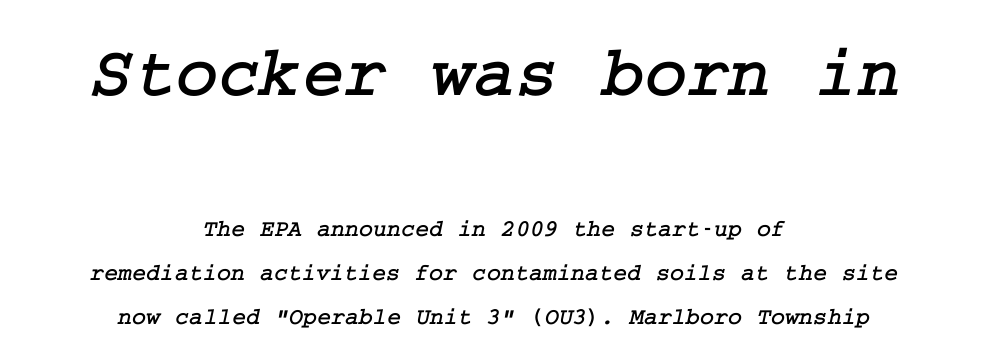
Q: Is the typeface a serif or a sans-serif typeface? A: Serif.
Q: Is the text underlined? A: No.
Q: How is the paragraph aligned? A: Centered.
Q: Is the spacing between letters normal or unusually wide? A: Normal.
Q: Which block of text is set in a larger size, the first (top) or the second (bottom)? A: The first (top) one.
Q: Width (condensed, normal, or wide)? A: Normal.
Q: Stroke contrast? A: Low.
Q: x-height? A: Medium.
